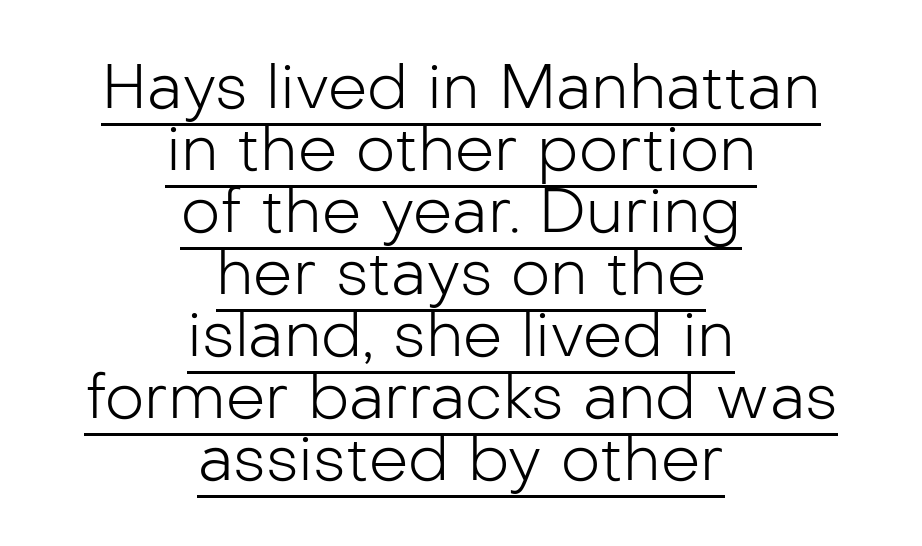
Q: Is the text bold? A: No.
Q: Is the text italic (slanted)? A: No, it is upright.
Q: Is the typeface a serif or a sans-serif typeface? A: Sans-serif.
Q: Is the text underlined? A: Yes.
Q: How is the paragraph aligned? A: Centered.
Q: Is the spacing between letters normal or unusually wide? A: Normal.
Q: Is the spacing between lines tight, normal or loose? A: Tight.
Q: Width (condensed, normal, or wide)? A: Normal.
Q: Stroke contrast? A: Low.
Q: x-height? A: Medium.
Q: Monospaced? A: No.
